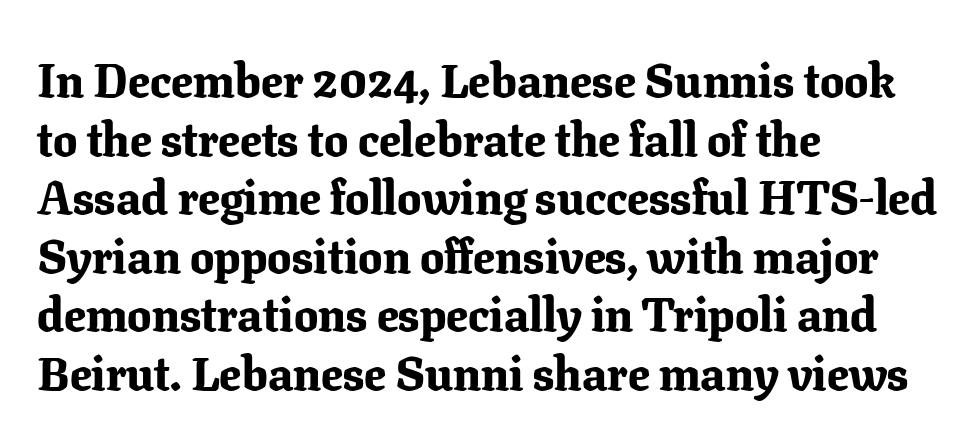
The image shows 48 px bold serif type, upright; set left-aligned, line spacing 1.22x, normal letter spacing, not underlined; low stroke contrast and a medium x-height.
